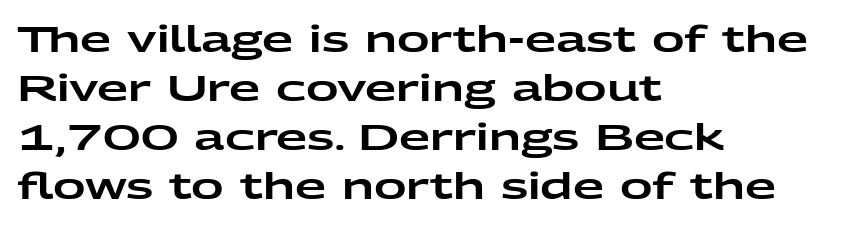
{"serif": "no", "italic": "no", "width": "wide", "stroke_contrast": "low", "x_height": "medium", "monospaced": "no", "underline": "no", "align": "left", "line_spacing": "normal", "line_spacing_ratio": 1.36, "letter_spacing": "normal", "letter_spacing_em": 0.0, "glyph_px": 36}
